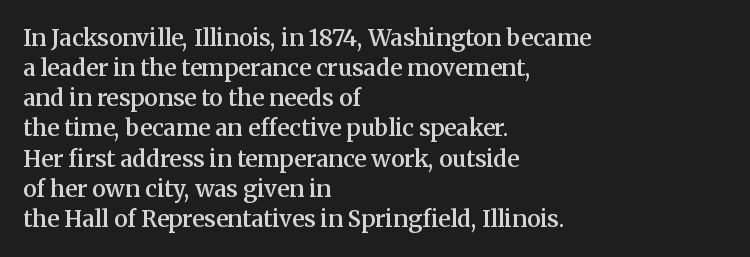
The image shows 23 px text type, upright; set left-aligned, normal line spacing (1.31x), normal letter spacing, not underlined.
